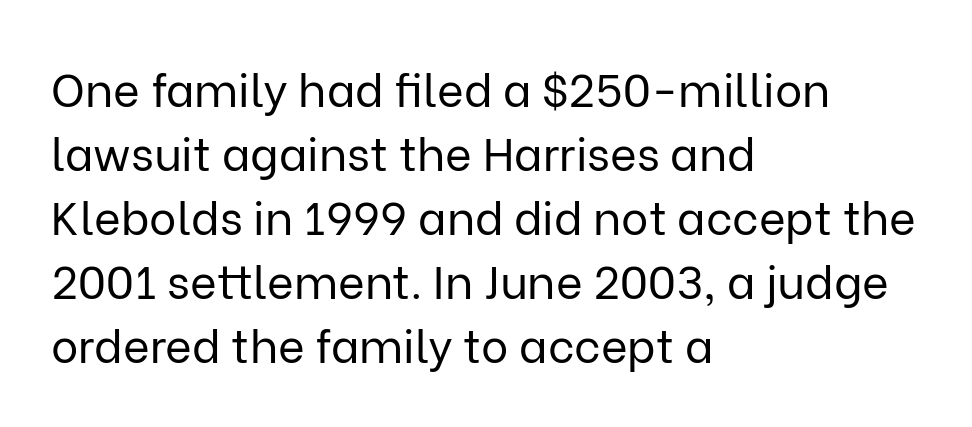
The image shows 46 px regular-weight sans-serif type, upright; set left-aligned, normal line spacing (1.39x), normal letter spacing, not underlined; low stroke contrast and a medium x-height.
